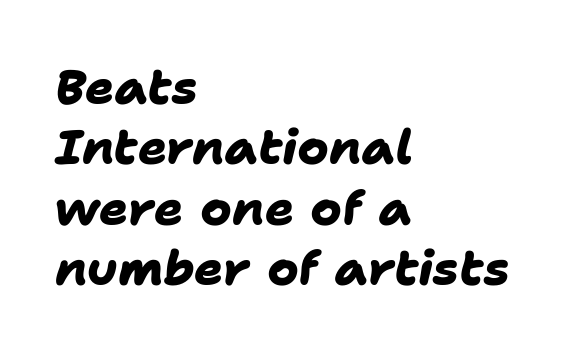
{"serif": "no", "bold": "yes", "weight": "heavy", "width": "normal", "stroke_contrast": "low", "x_height": "medium", "monospaced": "no", "underline": "no", "align": "left", "line_spacing": "normal", "line_spacing_ratio": 1.26, "letter_spacing": "normal", "letter_spacing_em": 0.0, "glyph_px": 48}
